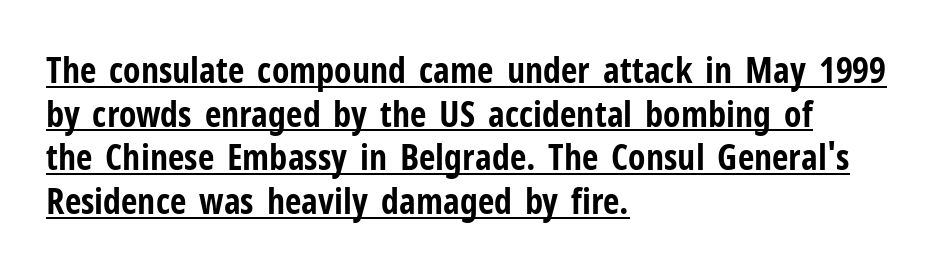
Q: Is the text bold? A: Yes.
Q: Is the text italic (slanted)? A: No, it is upright.
Q: Is the typeface a serif or a sans-serif typeface? A: Sans-serif.
Q: Is the text underlined? A: Yes.
Q: How is the paragraph aligned? A: Left-aligned.
Q: Is the spacing between letters normal or unusually wide? A: Normal.
Q: Width (condensed, normal, or wide)? A: Condensed.
Q: Stroke contrast? A: Low.
Q: x-height? A: Medium.
Q: Monospaced? A: No.
